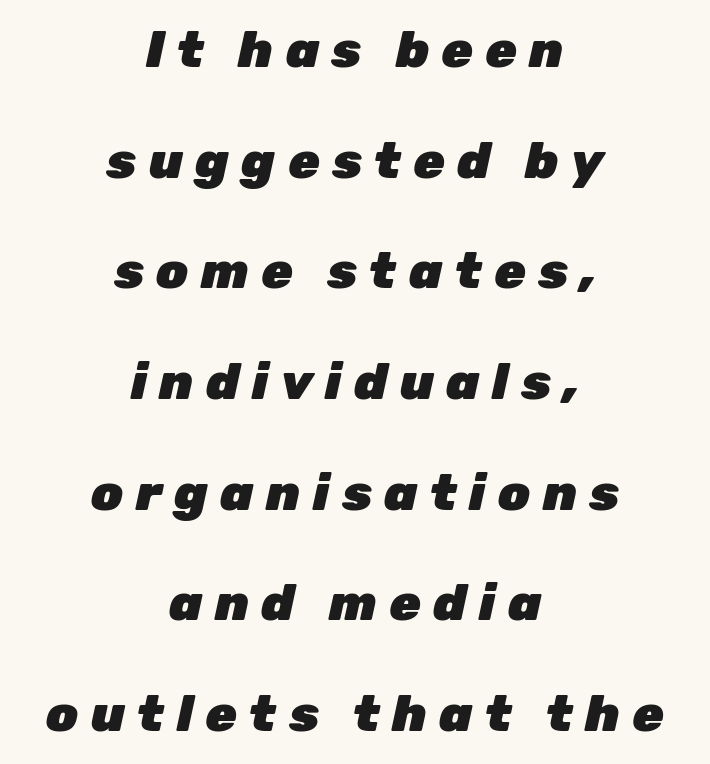
Q: Is the text bold? A: Yes.
Q: Is the text italic (slanted)? A: Yes, it leans right by about 12 degrees.
Q: Is the text underlined? A: No.
Q: How is the paragraph aligned? A: Centered.
Q: Is the spacing between letters normal or unusually wide? A: Unusually wide.
Q: Is the spacing between lines tight, normal or loose? A: Loose.
Q: Width (condensed, normal, or wide)? A: Normal.
Q: Stroke contrast? A: Low.
Q: x-height? A: Medium.
Q: Monospaced? A: No.
